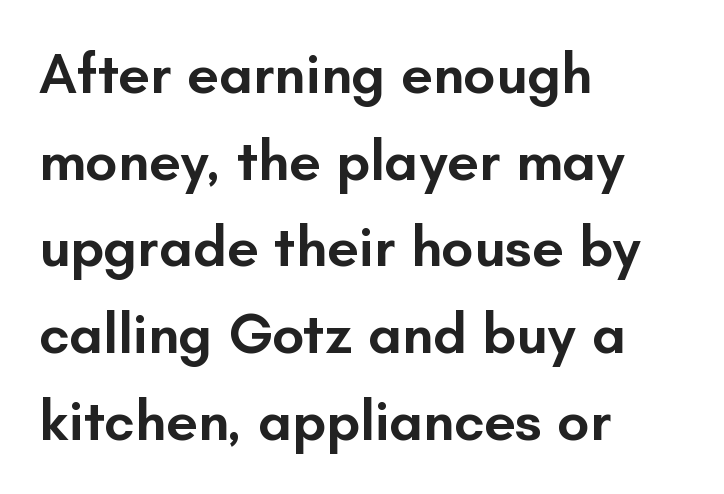
Q: Is the text bold? A: Semi-bold.
Q: Is the text italic (slanted)? A: No, it is upright.
Q: Is the typeface a serif or a sans-serif typeface? A: Sans-serif.
Q: Is the text underlined? A: No.
Q: How is the paragraph aligned? A: Left-aligned.
Q: Is the spacing between letters normal or unusually wide? A: Normal.
Q: Is the spacing between lines tight, normal or loose? A: Normal.
Q: Width (condensed, normal, or wide)? A: Normal.
Q: Stroke contrast? A: Low.
Q: x-height? A: Small.
Q: Monospaced? A: No.
